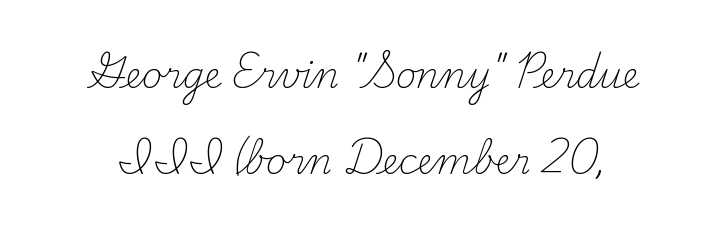
Any mark beneath the type? The region is blank. Letters have the restrained weight of plain body copy at most. The letterforms sit shoulder to shoulder at normal distance.
